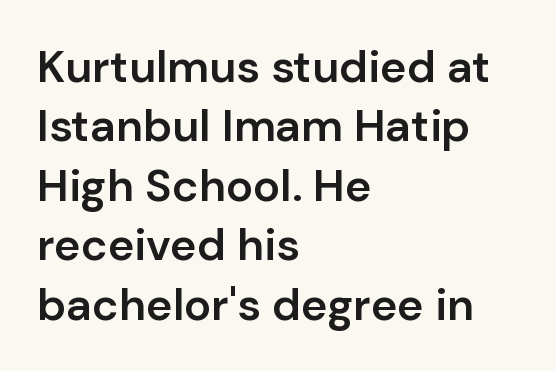
How are the letters spaced? Ordinarily, with no added tracking. Character widths vary here, with narrow letters taking less room than wide ones. Each line starts at the same left margin while the right side varies. This is sans-serif lettering, the kind often seen on screens and signage. A typesetter would mark this as roman, not italic.
